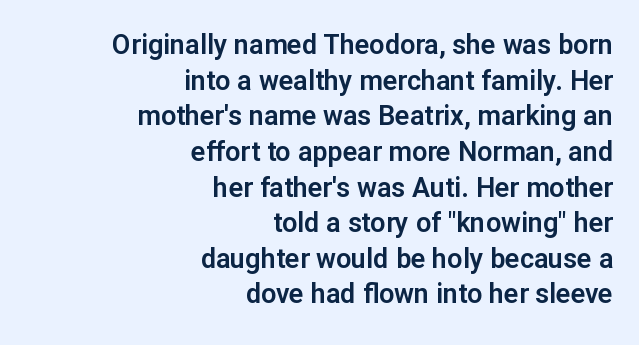
{"italic": "no", "underline": "no", "align": "right", "line_spacing": "normal", "line_spacing_ratio": 1.32, "letter_spacing": "normal", "letter_spacing_em": 0.0, "glyph_px": 27}
